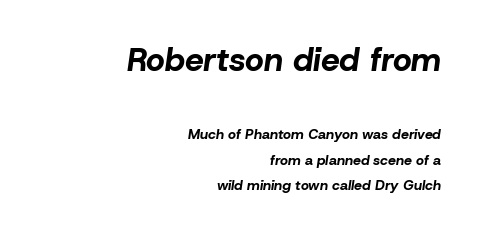
Q: Is the text bold? A: Yes.
Q: Is the text italic (slanted)? A: Yes, it leans right by about 8 degrees.
Q: Is the text underlined? A: No.
Q: How is the paragraph aligned? A: Right-aligned.
Q: Is the spacing between letters normal or unusually wide? A: Normal.
Q: Which block of text is set in a larger size, the first (top) or the second (bottom)? A: The first (top) one.
Q: Width (condensed, normal, or wide)? A: Normal.
Q: Stroke contrast? A: Low.
Q: x-height? A: Medium.
Q: Monospaced? A: No.
